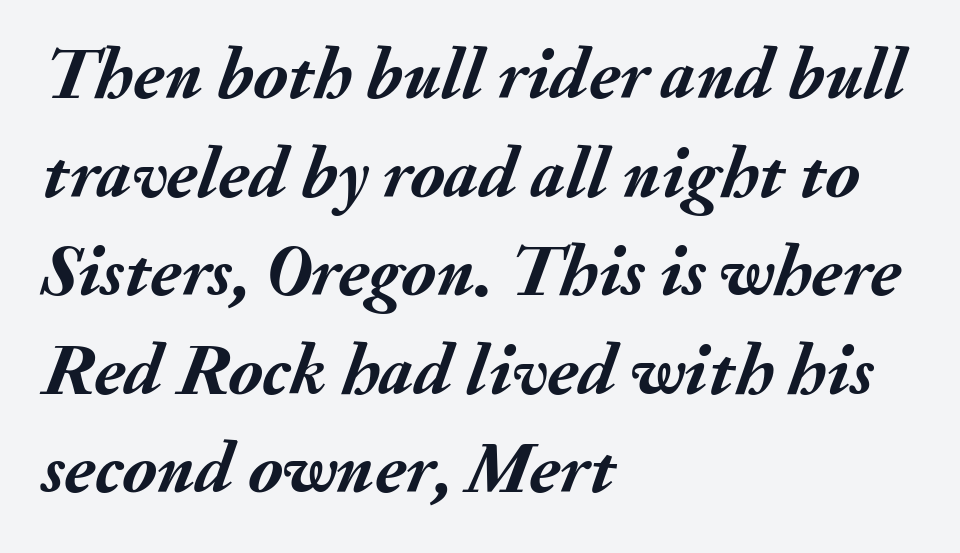
The image shows 73 px semibold type, italic (leaning right); set left-aligned, normal line spacing (1.35x), normal letter spacing, not underlined; medium stroke contrast and a small x-height.
